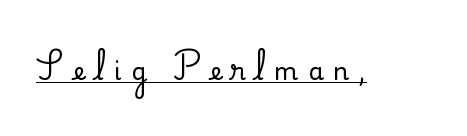
Caption: lettering with a line underneath. This rendering widens character spacing well past its baseline value. The lettering stays uniformly vertical, giving the passage a roman look.
